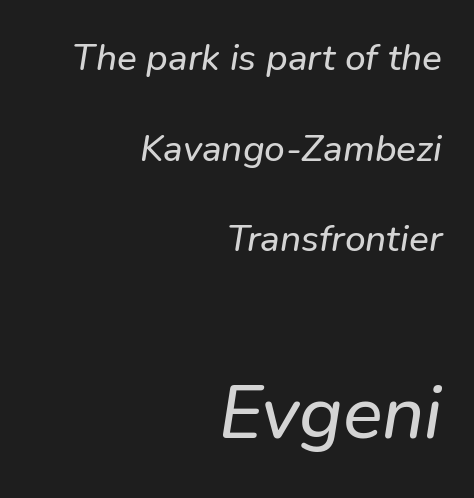
{"serif": "no", "width": "normal", "stroke_contrast": "low", "x_height": "medium", "monospaced": "no", "underline": "no", "align": "right", "line_spacing": "loose", "line_spacing_ratio": 2.45, "letter_spacing": "normal", "letter_spacing_em": 0.0, "larger_block": "second", "size_ratio": 2.0, "glyph_px": 74}
